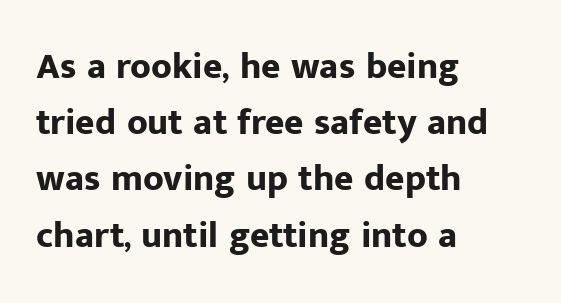
Quick note: interline space is typical. Note: no serifs on the glyphs. The rendering uses natural spacing where letterforms have individual widths. There is no visible air inserted between adjacent glyphs.
